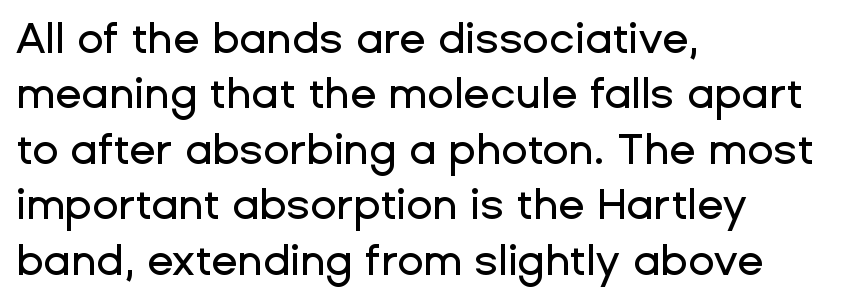
The image shows 43 px sans-serif type, upright; set left-aligned, normal line spacing (1.29x), normal letter spacing, not underlined; low stroke contrast and a medium x-height.
